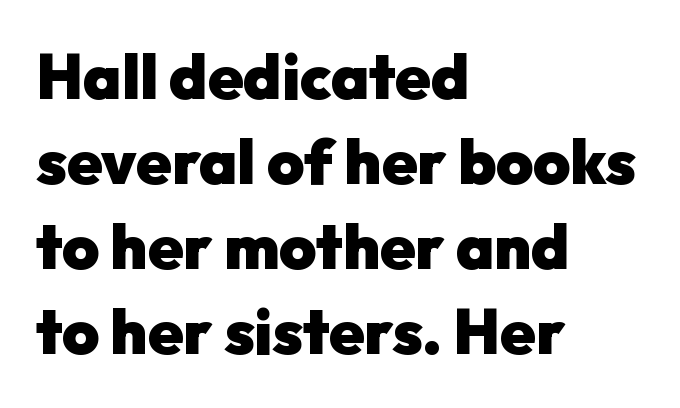
The image shows 63 px heavy sans-serif type, upright; set left-aligned, normal line spacing (1.35x), normal letter spacing, not underlined; low stroke contrast and a medium x-height.
